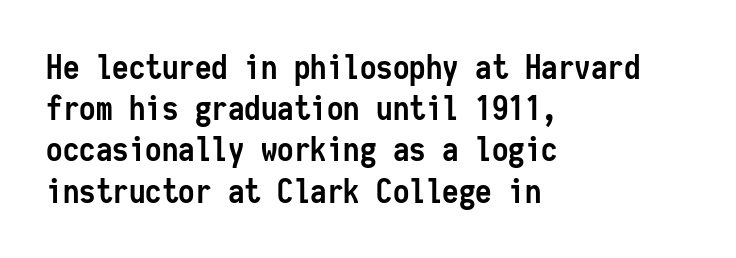
{"serif": "no", "italic": "no", "bold": "yes", "weight": "semibold", "width": "condensed", "stroke_contrast": "low", "x_height": "medium", "monospaced": "yes", "underline": "no", "align": "left", "line_spacing": "normal", "line_spacing_ratio": 1.25, "letter_spacing": "normal", "letter_spacing_em": 0.0, "glyph_px": 33}
